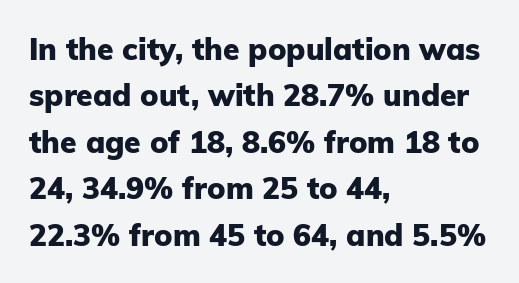
The image shows 30 px heavy sans-serif type, upright; set left-aligned, normal line spacing (1.55x), normal letter spacing, not underlined; low stroke contrast and a medium x-height.
